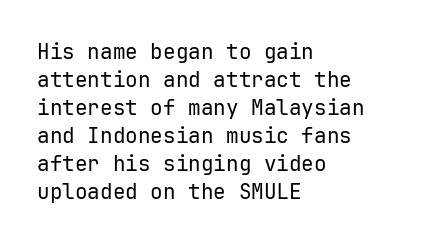
The image shows 21 px text type, upright; set left-aligned, normal line spacing (1.33x), normal letter spacing, not underlined.
